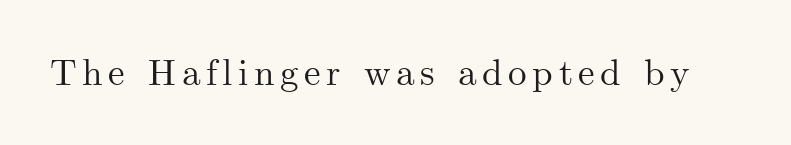
The rendering uses natural spacing where letterforms have individual widths. Regarding serifs, this sample has them. The letters stand upright; this is a roman face. The passage shown is not underscored anywhere.
